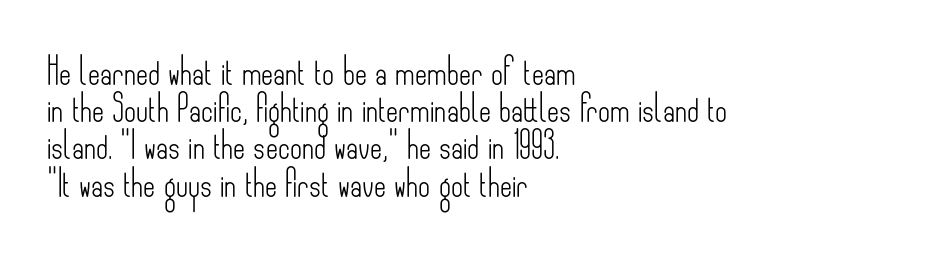
{"italic": "no", "bold": "no", "underline": "no", "align": "left", "line_spacing": "normal", "line_spacing_ratio": 1.43, "letter_spacing": "normal", "letter_spacing_em": 0.0, "glyph_px": 26}
